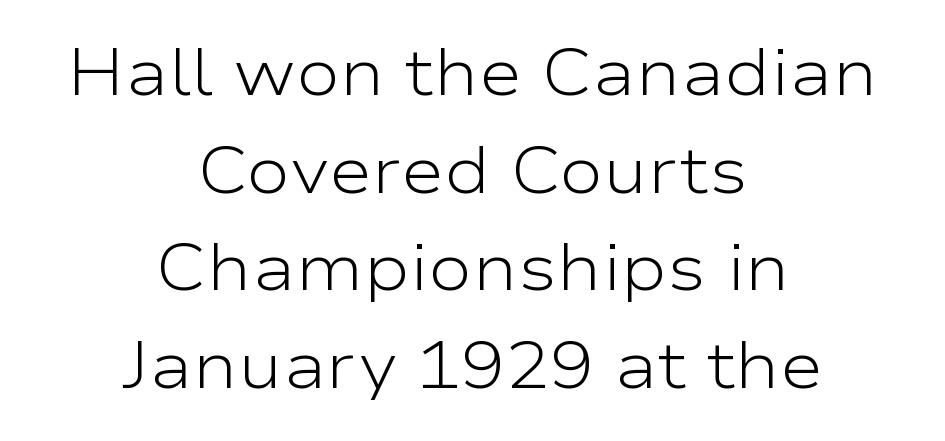
Each stroke keeps to a modest, everyday thickness or less. Think of a printed novel: that variable character pitch is what you see here. The face used here is rendered with its standard letterfit. Designer's note — italics off, roman on. These lines sit exactly where default settings would place them.
